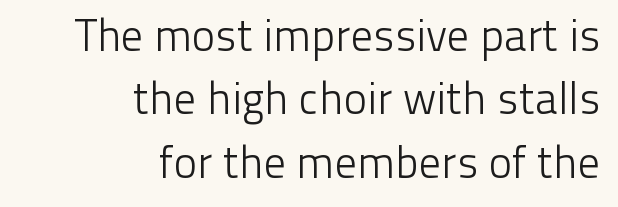
Leftover space on each line is placed entirely before the opening word. The strokes carry an ordinary text weight at most. The rendering uses a moderate line-height, typical for paragraphs. The passage shown is typeset with a sans-serif family.
